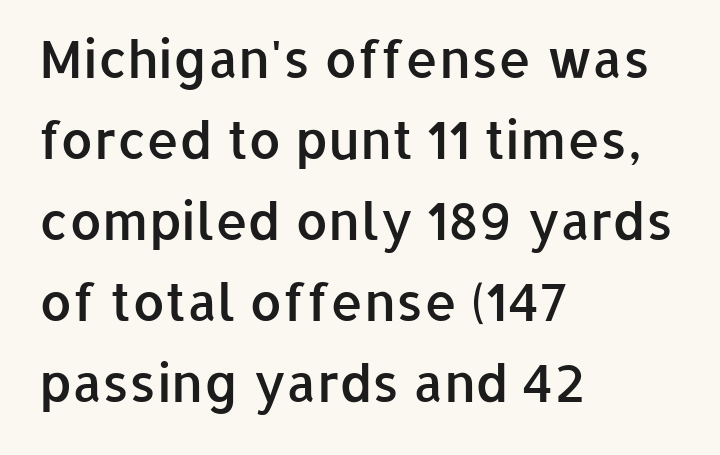
{"serif": "no", "italic": "no", "bold": "semi", "weight": "semibold", "width": "normal", "stroke_contrast": "low", "x_height": "medium", "monospaced": "no", "underline": "no", "align": "left", "line_spacing": "normal", "line_spacing_ratio": 1.56, "letter_spacing": "normal", "letter_spacing_em": 0.0, "glyph_px": 52}
